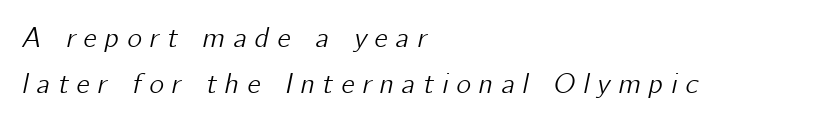
{"italic": "yes", "lean": "right", "slant_degrees": 12, "width": "normal", "stroke_contrast": "low", "x_height": "medium", "monospaced": "no", "underline": "no", "align": "left", "line_spacing": "normal", "line_spacing_ratio": 1.64, "letter_spacing": "wide", "letter_spacing_em": 0.28, "glyph_px": 28}
